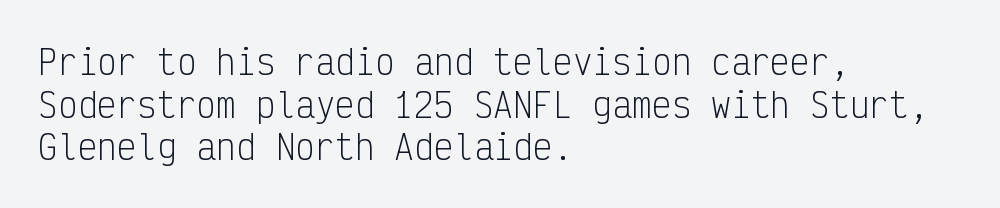
Here the glyphs are tracked normally, forming tight word shapes. In CSS terms this would be text-align: left. The specimen omits any rule beneath the text block's lines. Tall strokes in this sample are plumb rather than angled.
